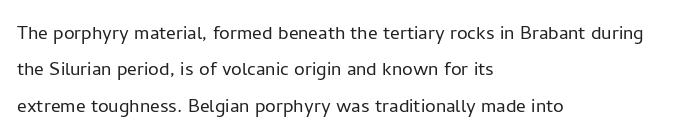
The foot of each line stays bare and open. These lines stack with their left ends in a neat column. Italic: no, the glyphs are upright roman. These lines sit exactly where default settings would place them.
